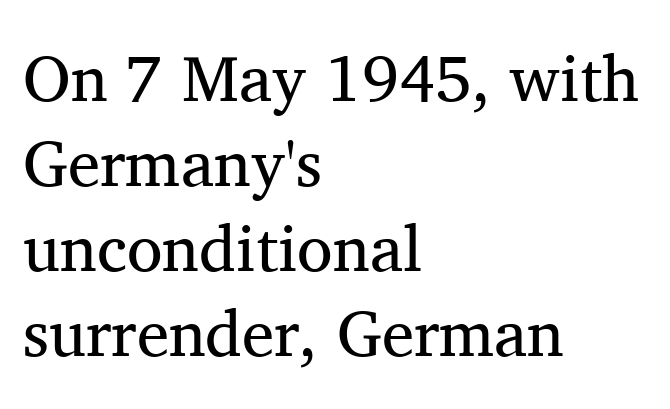
Q: Is the text bold? A: No.
Q: Is the text italic (slanted)? A: No, it is upright.
Q: Is the typeface a serif or a sans-serif typeface? A: Serif.
Q: Is the text underlined? A: No.
Q: How is the paragraph aligned? A: Left-aligned.
Q: Is the spacing between letters normal or unusually wide? A: Normal.
Q: Is the spacing between lines tight, normal or loose? A: Normal.
Q: Width (condensed, normal, or wide)? A: Normal.
Q: Stroke contrast? A: Medium.
Q: x-height? A: Medium.
Q: Monospaced? A: No.
